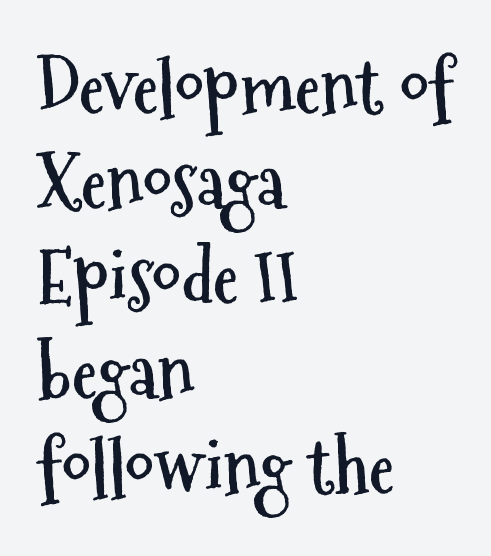
These lines sit exactly where default settings would place them. Ordinary non-slanted type is in use. What stands out about the letter spacing? Nothing — it is the standard amount. Does the type have serifs? No, each stem ends abruptly. Horizontal alignment here is leftward, the default for most running prose.
